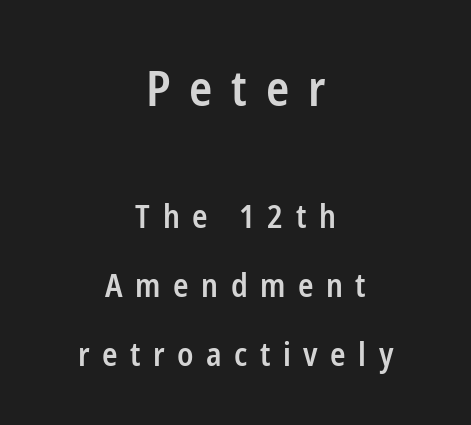
These lines carry some extra weight — a demibold, not a full bold. Serifs: no, the terminals of the letterforms are clean. Tracking here is generous; glyphs stand well apart from one another. The baseline area is clear.
